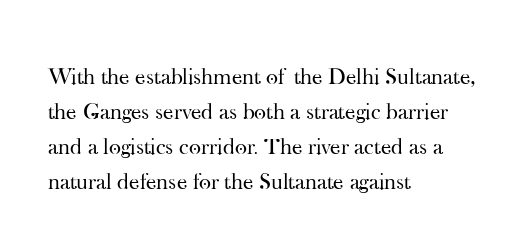
The image shows 23 px text type, upright; set left-aligned, normal line spacing (1.52x), normal letter spacing, not underlined.
